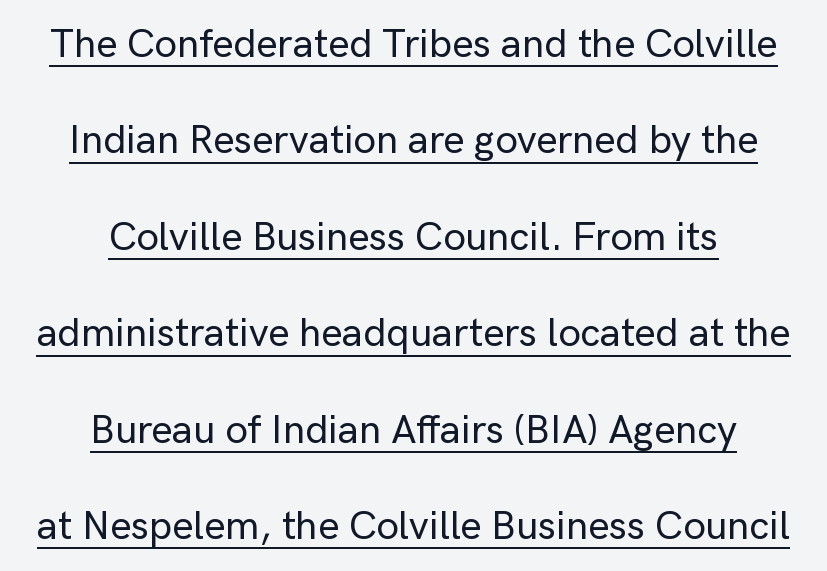
Is this a sans? Yes — the strokes have no serifs. The horizontal fit of the characters is conventional and even. The axis of the letterforms is exactly vertical. The specimen includes a rule beneath the text block's lines. Spacing verdict: proportional, widths tailored to each character.
